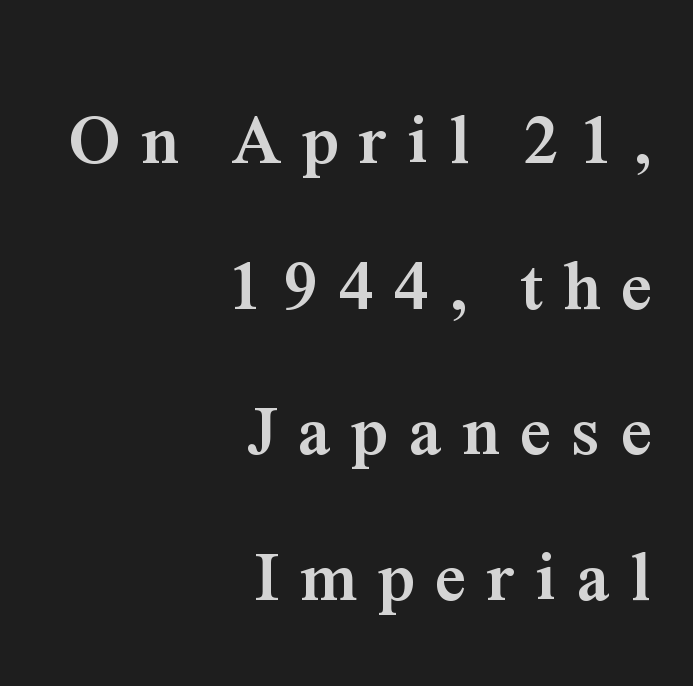
{"serif": "yes", "italic": "no", "bold": "yes", "weight": "semibold", "width": "normal", "stroke_contrast": "medium", "x_height": "medium", "monospaced": "no", "underline": "no", "align": "right", "line_spacing": "loose", "line_spacing_ratio": 2.11, "letter_spacing": "wide", "letter_spacing_em": 0.3, "glyph_px": 69}
